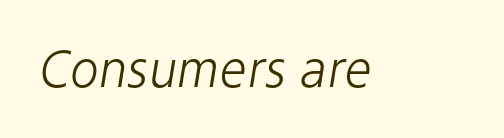
Q: Is the text bold? A: No.
Q: Is the text italic (slanted)? A: Yes, it leans right by about 9 degrees.
Q: Is the text underlined? A: No.
Q: Is the spacing between letters normal or unusually wide? A: Normal.
Q: Width (condensed, normal, or wide)? A: Normal.
Q: Stroke contrast? A: Low.
Q: x-height? A: Medium.
Q: Monospaced? A: No.
